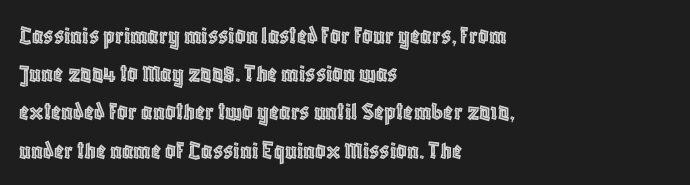
{"italic": "no", "underline": "no", "align": "left", "line_spacing": "normal", "line_spacing_ratio": 1.47, "letter_spacing": "normal", "letter_spacing_em": 0.0, "glyph_px": 26}
